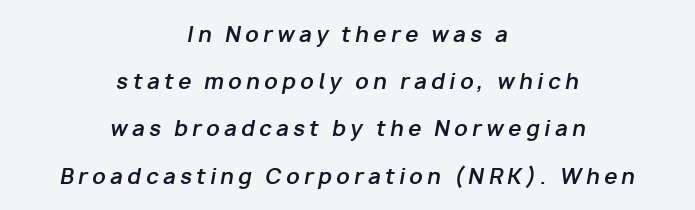
{"italic": "yes", "lean": "right", "slant_degrees": 10, "bold": "yes", "underline": "no", "align": "center", "line_spacing": "loose", "line_spacing_ratio": 2.25, "letter_spacing": "wide", "letter_spacing_em": 0.21, "glyph_px": 21}
